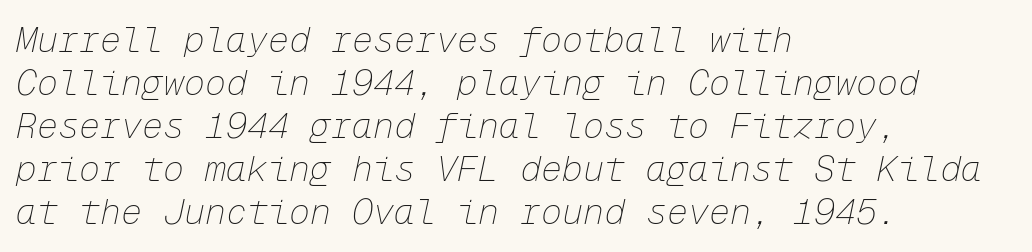
Type without underlining. One-word summary of the alignment: left. Posture: slanted. The characters are drawn with everyday or finer stroke widths. What stands out about the letter spacing? Nothing — it is the standard amount. Looks like terminal output: every glyph gets an equal slot.
